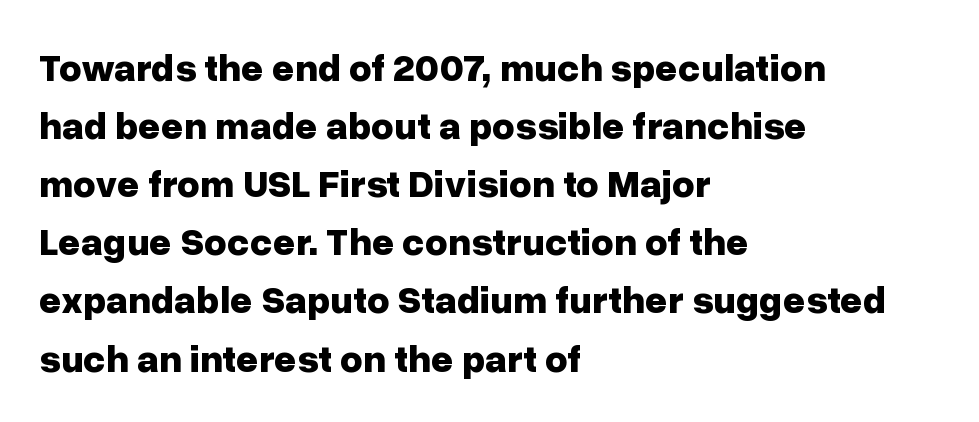
Q: Is the text bold? A: Yes.
Q: Is the text italic (slanted)? A: No, it is upright.
Q: Is the typeface a serif or a sans-serif typeface? A: Sans-serif.
Q: Is the text underlined? A: No.
Q: How is the paragraph aligned? A: Left-aligned.
Q: Is the spacing between letters normal or unusually wide? A: Normal.
Q: Is the spacing between lines tight, normal or loose? A: Normal.
Q: Width (condensed, normal, or wide)? A: Normal.
Q: Stroke contrast? A: Low.
Q: x-height? A: Medium.
Q: Monospaced? A: No.
